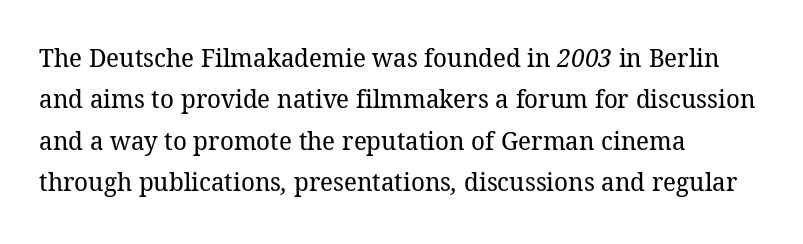
{"bold": "no", "underline": "no", "align": "left", "line_spacing": "normal", "line_spacing_ratio": 1.59, "letter_spacing": "normal", "letter_spacing_em": 0.0, "glyph_px": 26}
